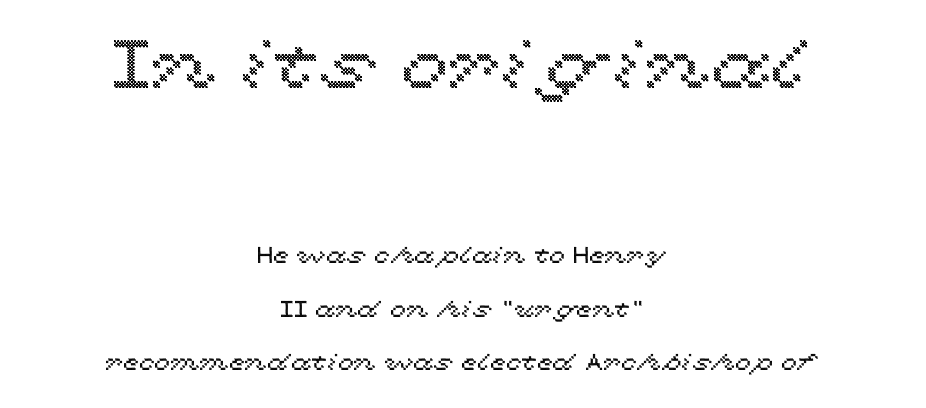
Q: Is the text italic (slanted)? A: Yes.
Q: Is the text underlined? A: No.
Q: How is the paragraph aligned? A: Centered.
Q: Is the spacing between letters normal or unusually wide? A: Normal.
Q: Is the spacing between lines tight, normal or loose? A: Loose.
Q: Which block of text is set in a larger size, the first (top) or the second (bottom)? A: The first (top) one.
Q: Width (condensed, normal, or wide)? A: Wide.
Q: x-height? A: Medium.
Q: Monospaced? A: No.
